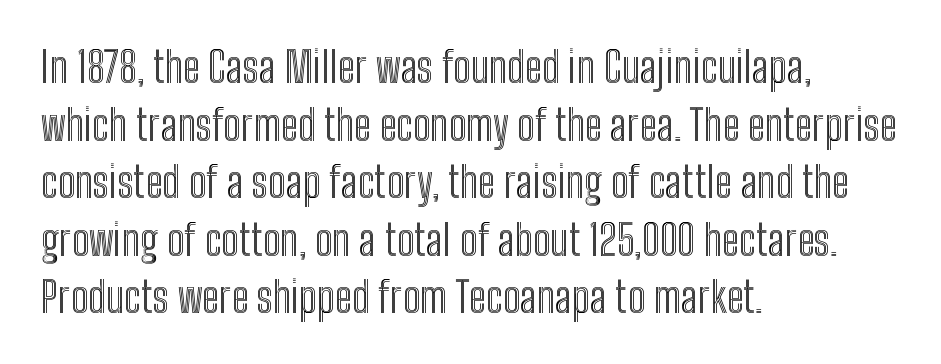
The image shows 42 px condensed type, upright; set left-aligned, normal line spacing (1.37x), normal letter spacing, not underlined; a medium x-height.
